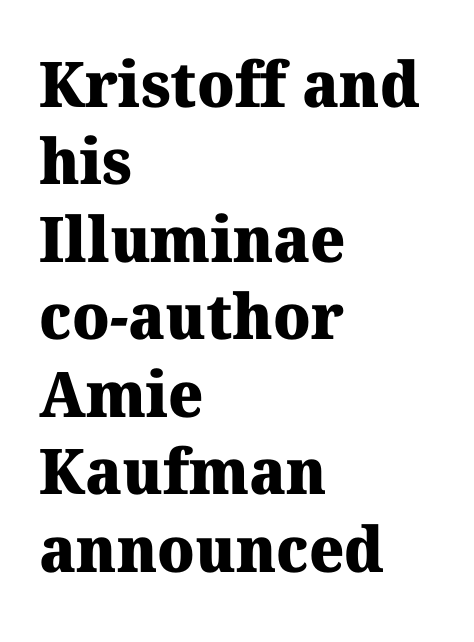
Nothing unusual about the tracking: characters are spaced as the font intends. A full-strength bold gives these letters their thick strokes. Do the characters align in a grid? No, the font is proportional. One-word summary of the alignment: left.
